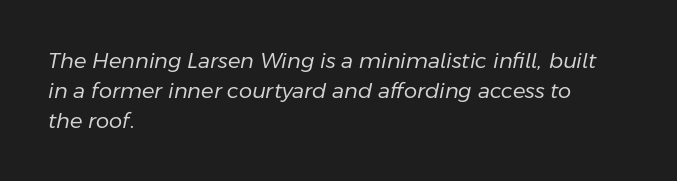
No word sits above an underline. One glance says typical: line gaps are just what's usual. The font is comparable to plain body text, perhaps lighter. Does the copy run flush right? No — it runs flush left. What stands out about the letter spacing? Nothing — it is the standard amount.
